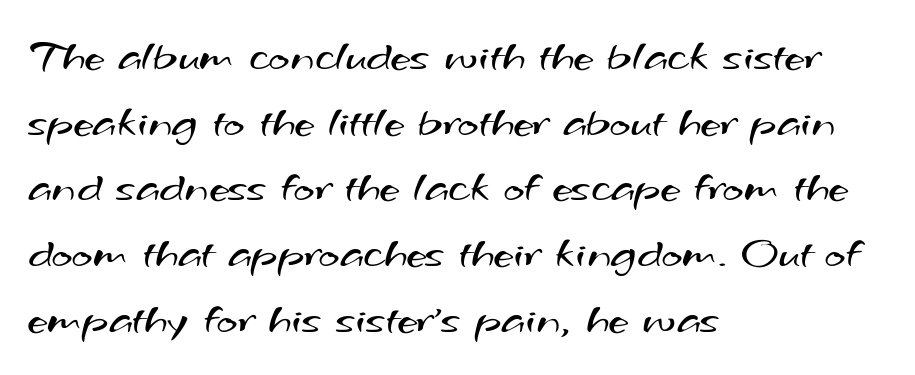
Q: Is the text bold? A: No.
Q: Is the typeface a serif or a sans-serif typeface? A: Sans-serif.
Q: Is the text underlined? A: No.
Q: How is the paragraph aligned? A: Left-aligned.
Q: Is the spacing between letters normal or unusually wide? A: Normal.
Q: Is the spacing between lines tight, normal or loose? A: Normal.
Q: Width (condensed, normal, or wide)? A: Wide.
Q: Stroke contrast? A: Medium.
Q: x-height? A: Small.
Q: Monospaced? A: No.
